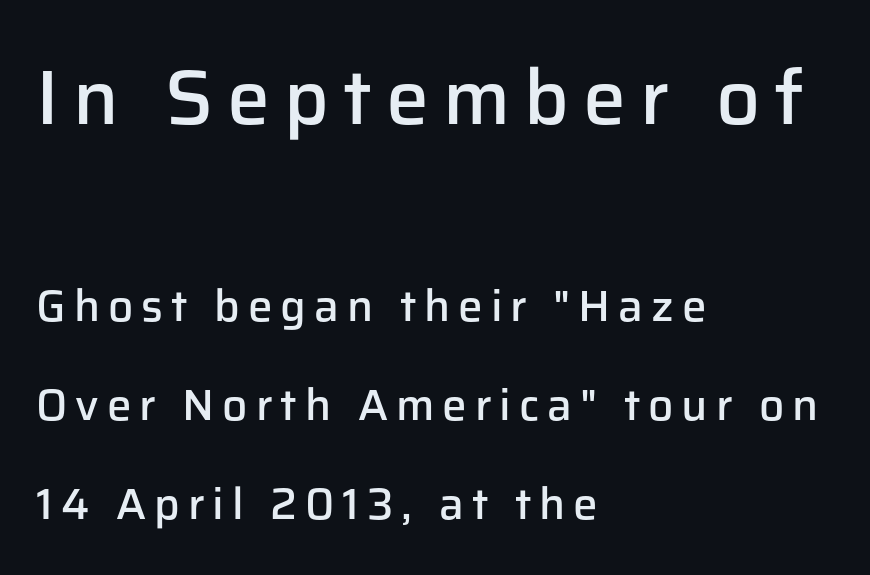
Q: Is the text bold? A: Semi-bold.
Q: Is the text italic (slanted)? A: No, it is upright.
Q: Is the typeface a serif or a sans-serif typeface? A: Sans-serif.
Q: Is the text underlined? A: No.
Q: How is the paragraph aligned? A: Left-aligned.
Q: Is the spacing between lines tight, normal or loose? A: Loose.
Q: Which block of text is set in a larger size, the first (top) or the second (bottom)? A: The first (top) one.
Q: Width (condensed, normal, or wide)? A: Normal.
Q: Stroke contrast? A: Low.
Q: x-height? A: Medium.
Q: Monospaced? A: No.
